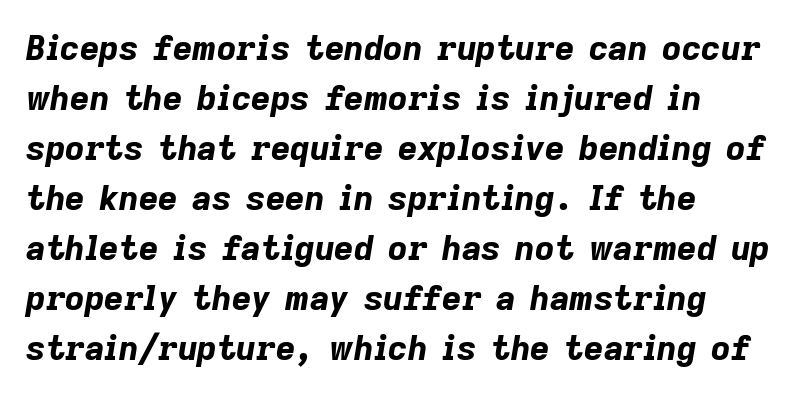
The image shows 34 px bold type, italic (leaning right); set left-aligned, normal line spacing (1.47x), normal letter spacing, not underlined; low stroke contrast and a medium x-height.
